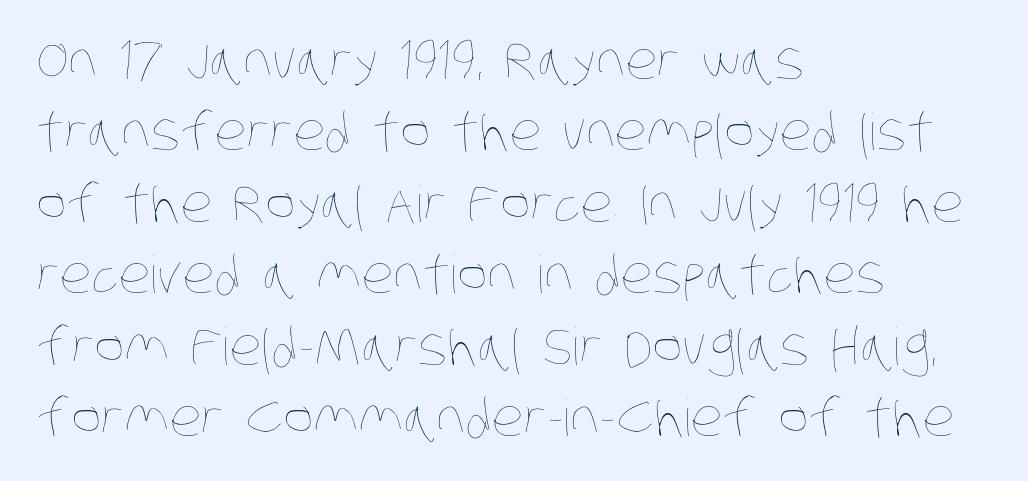
{"bold": "no", "weight": "thin", "width": "condensed", "stroke_contrast": "low", "x_height": "large", "monospaced": "no", "underline": "no", "align": "left", "line_spacing": "normal", "line_spacing_ratio": 1.4, "letter_spacing": "normal", "letter_spacing_em": 0.0, "glyph_px": 51}
